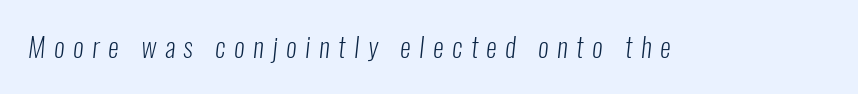
Type without underlining. Loose tracking; the words dissolve into strings of separated letters. Stems and bowls with no extra thickness — not bold.
